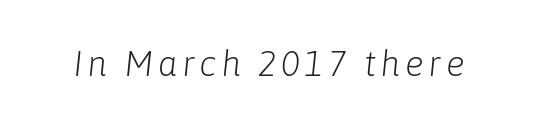
Q: Is the text bold? A: No.
Q: Is the text italic (slanted)? A: Yes, it leans right by about 6 degrees.
Q: Is the text underlined? A: No.
Q: Width (condensed, normal, or wide)? A: Normal.
Q: Stroke contrast? A: Low.
Q: x-height? A: Medium.
Q: Monospaced? A: No.
